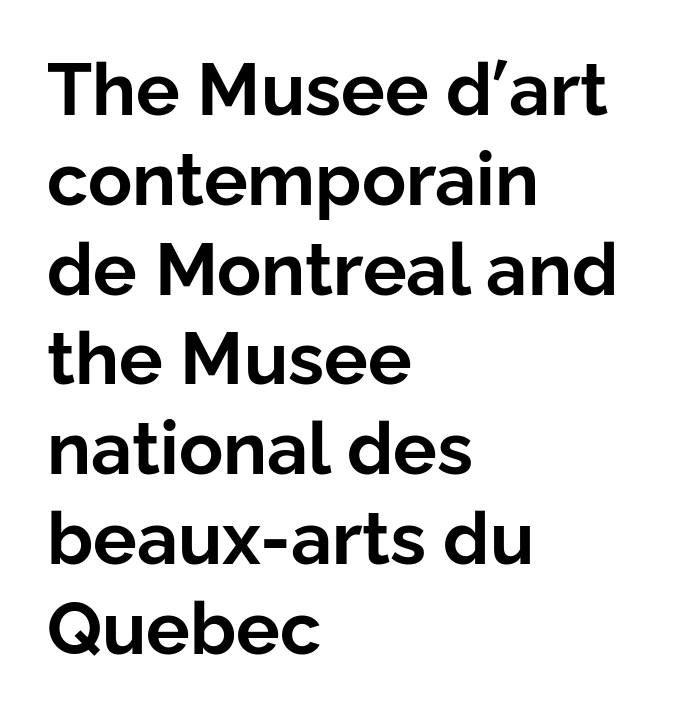
Q: Is the text bold? A: Yes.
Q: Is the text italic (slanted)? A: No, it is upright.
Q: Is the typeface a serif or a sans-serif typeface? A: Sans-serif.
Q: Is the text underlined? A: No.
Q: How is the paragraph aligned? A: Left-aligned.
Q: Is the spacing between letters normal or unusually wide? A: Normal.
Q: Width (condensed, normal, or wide)? A: Normal.
Q: Stroke contrast? A: Low.
Q: x-height? A: Medium.
Q: Monospaced? A: No.
